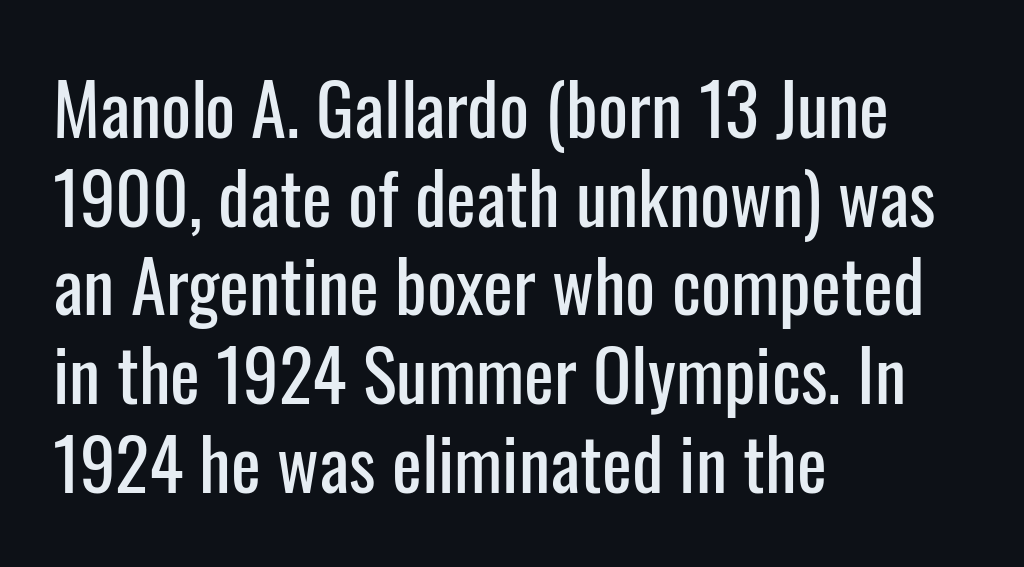
The image shows 71 px condensed sans-serif type, upright; set left-aligned, normal line spacing (1.25x), normal letter spacing, not underlined; low stroke contrast and a medium x-height.
